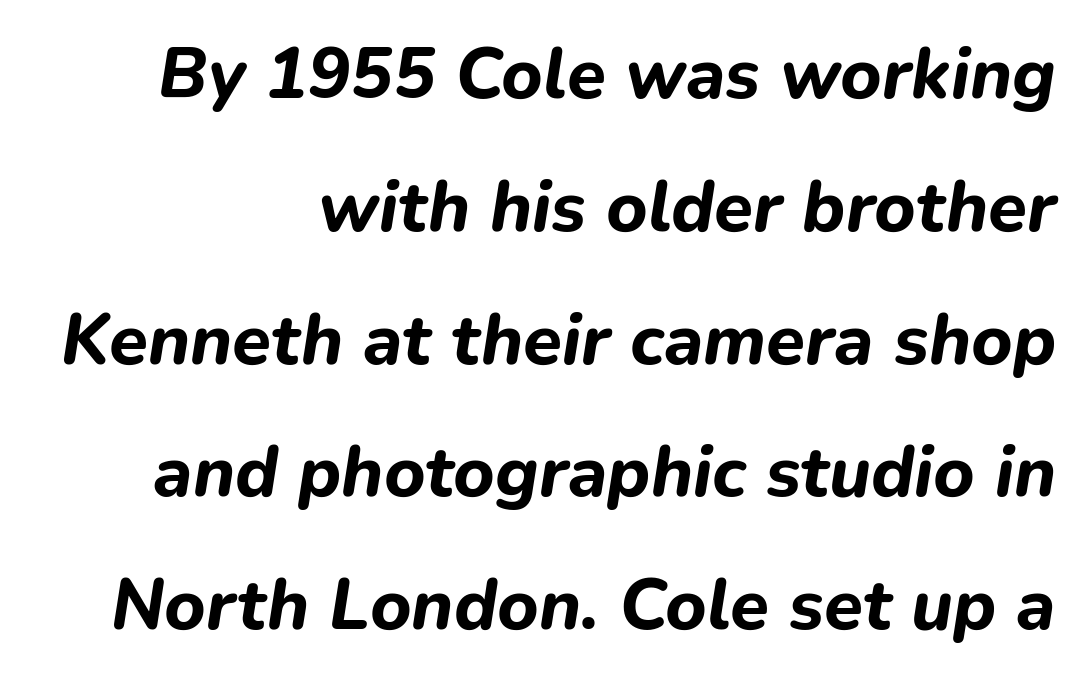
The image shows 71 px bold type, italic (leaning right); set right-aligned, line spacing 1.87x, normal letter spacing, not underlined; low stroke contrast and a medium x-height.
